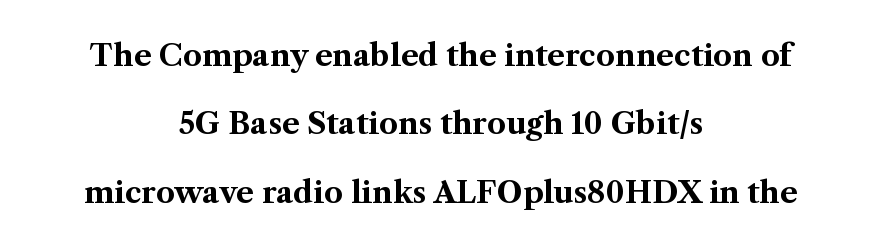
{"serif": "yes", "italic": "no", "bold": "yes", "weight": "bold", "width": "normal", "stroke_contrast": "medium", "x_height": "medium", "monospaced": "no", "underline": "no", "align": "center", "line_spacing": "loose", "line_spacing_ratio": 2.28, "letter_spacing": "normal", "letter_spacing_em": 0.0, "glyph_px": 30}
